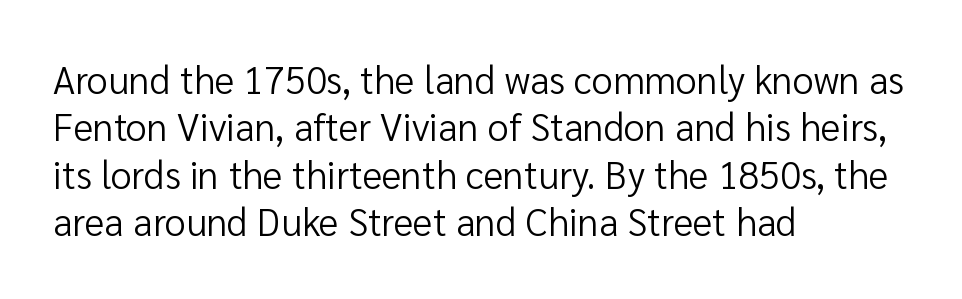
The space directly below the letters is spotless. The lines sit at an ordinary, default distance from one another. The passage shown is typed in a proportional face where columns would drift. Each stroke keeps to a modest, everyday thickness or less. Examine the stroke ends and you'll find no serifs.
